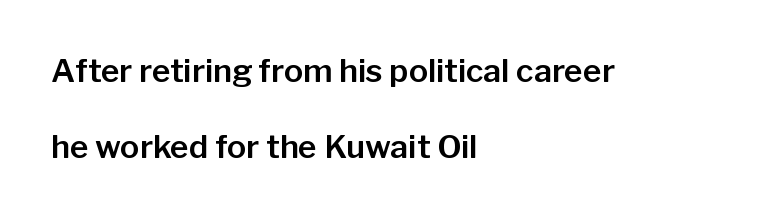
The image shows 32 px sans-serif type, upright; set left-aligned, loose line spacing (2.36x), normal letter spacing, not underlined; low stroke contrast and a medium x-height.
